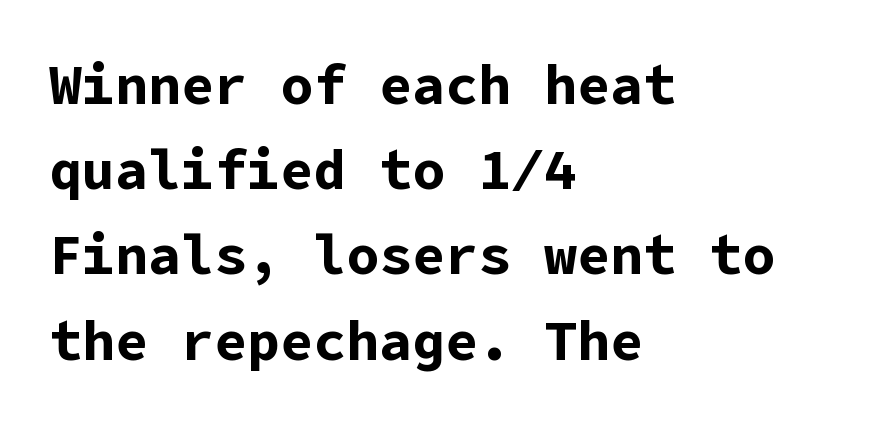
The strip under each line holds only bare page. The face used here has the dense, thick strokes of a bold. Vertical spacing — default. Short and long lines alike share a common starting point at left. You can tell it's not italic because the verticals are truly vertical. The letters carry no serifs — their stems end cleanly without finishing strokes.
